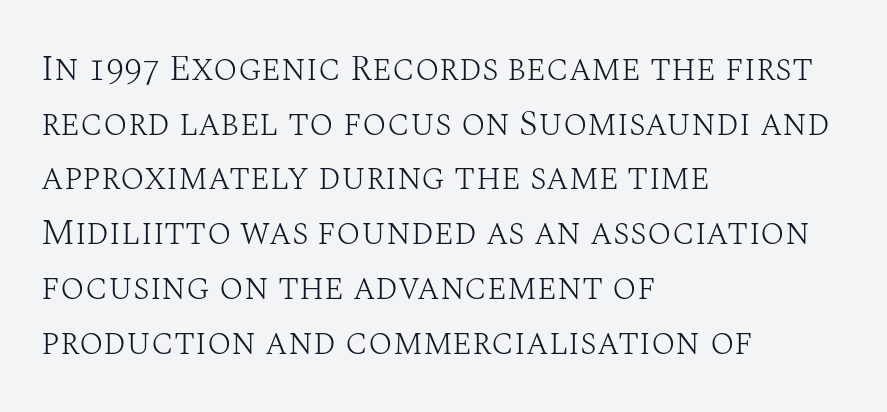
Q: Is the text bold? A: No.
Q: Is the text italic (slanted)? A: No, it is upright.
Q: Is the typeface a serif or a sans-serif typeface? A: Serif.
Q: Is the text underlined? A: No.
Q: How is the paragraph aligned? A: Left-aligned.
Q: Is the spacing between letters normal or unusually wide? A: Normal.
Q: Is the spacing between lines tight, normal or loose? A: Normal.
Q: Width (condensed, normal, or wide)? A: Normal.
Q: Stroke contrast? A: Medium.
Q: x-height? A: Large.
Q: Monospaced? A: No.
